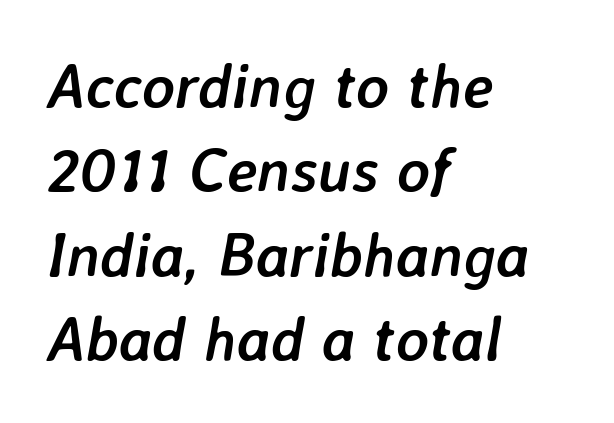
Short and long lines alike share a common starting point at left. Standard letterfit; no display-style spreading of the glyphs. This rendering features lettering with no underline. Spacing verdict: proportional, widths tailored to each character. A typesetter would mark this as italic.
